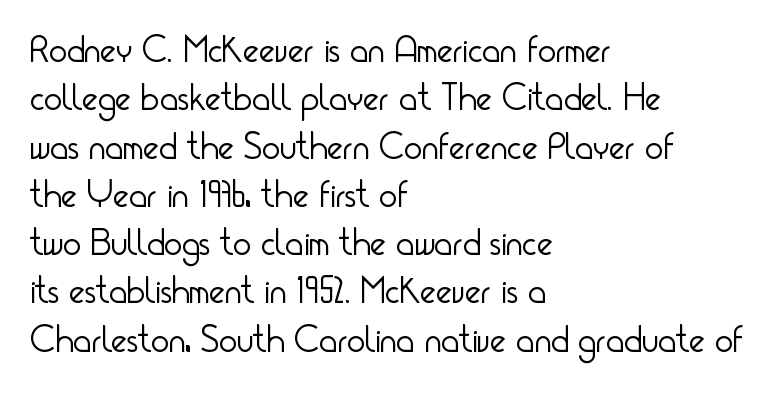
The image shows 38 px light, condensed sans-serif type, upright; set left-aligned, normal line spacing (1.27x), normal letter spacing, not underlined; low stroke contrast and a small x-height.
